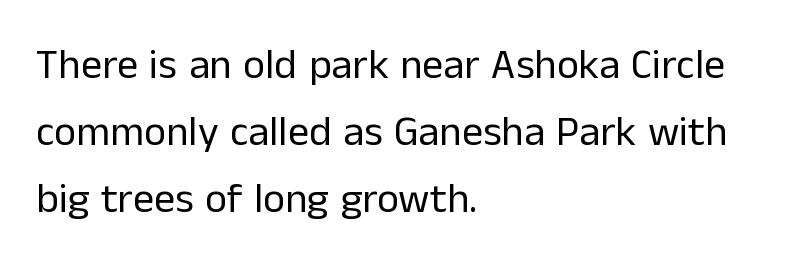
The letters carry no serifs — their stems end cleanly without finishing strokes. How would I describe the line gaps? Plain and ordinary. Quick note: not italic, upright. One-word summary of the alignment: left. On a weight scale, this lands at 450 or below.
